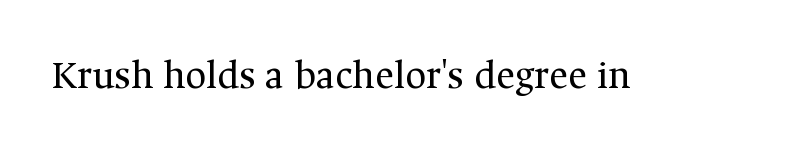
Q: Is the text bold? A: No.
Q: Is the text italic (slanted)? A: No, it is upright.
Q: Is the typeface a serif or a sans-serif typeface? A: Serif.
Q: Is the text underlined? A: No.
Q: Is the spacing between letters normal or unusually wide? A: Normal.
Q: Width (condensed, normal, or wide)? A: Normal.
Q: Stroke contrast? A: Medium.
Q: x-height? A: Medium.
Q: Monospaced? A: No.
